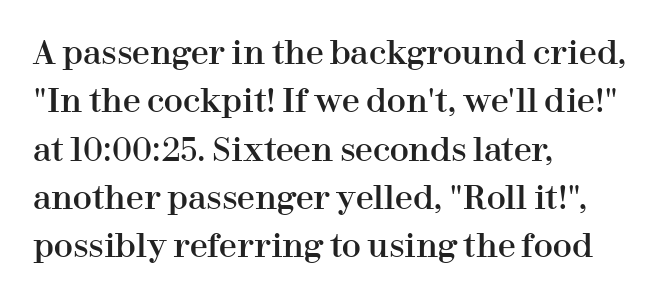
Vertical spacing — default. The typesetter chose a ragged-right arrangement here. This is serif lettering, the kind often seen in printed books. The passage shown is typed in a proportional face where columns would drift. Letter spacing: default. Does the lettering tilt? It doesn't — this is upright.
